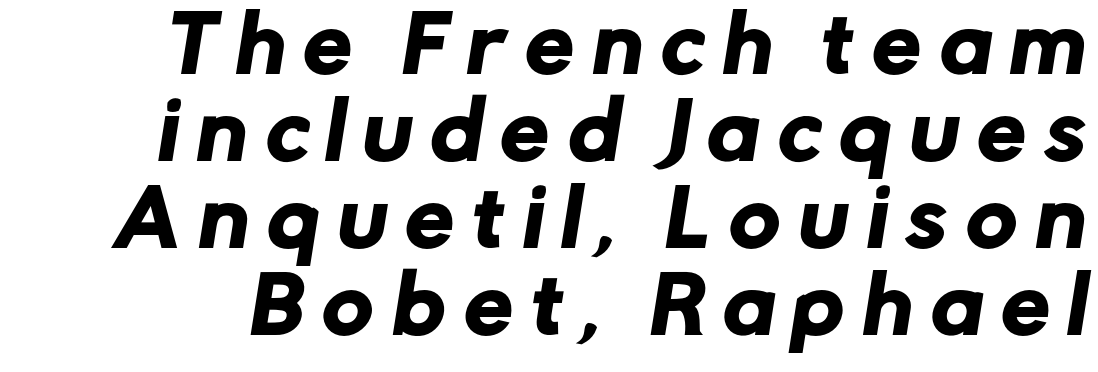
Q: Is the typeface a serif or a sans-serif typeface? A: Sans-serif.
Q: Is the text underlined? A: No.
Q: Is the spacing between letters normal or unusually wide? A: Unusually wide.
Q: Is the spacing between lines tight, normal or loose? A: Tight.
Q: Width (condensed, normal, or wide)? A: Normal.
Q: Stroke contrast? A: Low.
Q: x-height? A: Medium.
Q: Monospaced? A: No.
